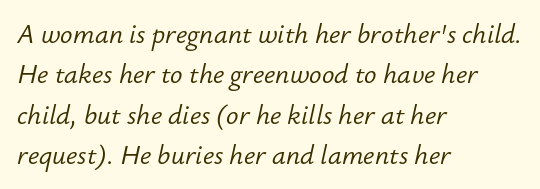
The image shows 26 px text type, italic (leaning right); set left-aligned, normal line spacing (1.55x), normal letter spacing, not underlined.
